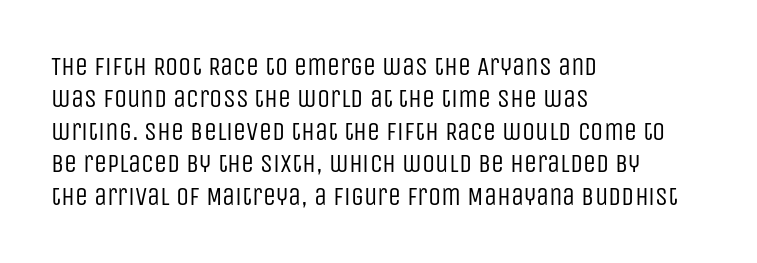
Line spacing here is normal. Nobody touched the tracking dial on this one. Quick note: underline off. Designer's note — italics off, roman on. The lines are quadded left.
